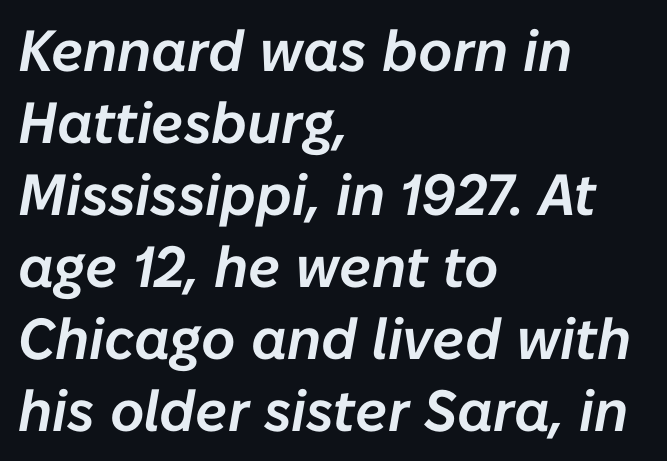
{"italic": "yes", "lean": "right", "slant_degrees": 10, "width": "normal", "stroke_contrast": "low", "x_height": "medium", "monospaced": "no", "underline": "no", "align": "left", "line_spacing_ratio": 1.24, "letter_spacing": "normal", "letter_spacing_em": 0.0, "glyph_px": 58}
